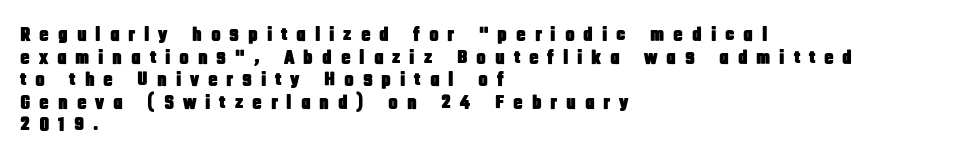
The image shows 20 px text type, upright; set left-aligned, tight line spacing (1.13x), unusually wide letter spacing (+0.44 em), not underlined.
